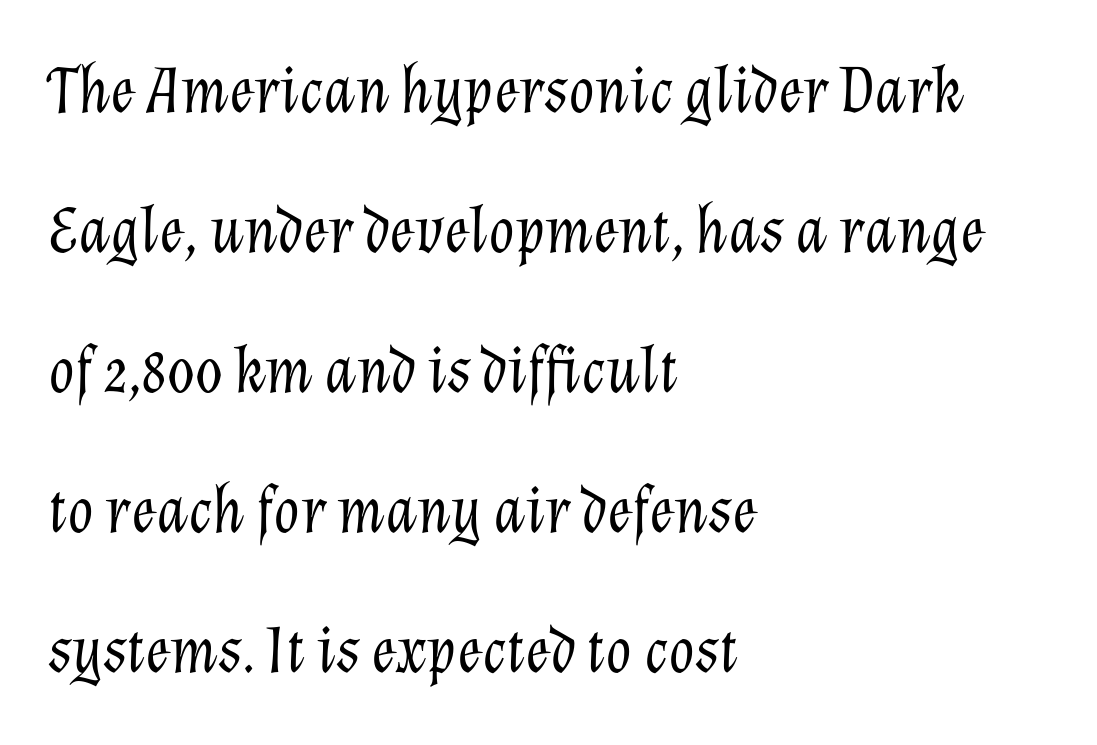
{"italic": "yes", "lean": "right", "slant_degrees": 12, "bold": "no", "weight": "light", "width": "normal", "stroke_contrast": "low", "x_height": "medium", "monospaced": "no", "underline": "no", "align": "left", "line_spacing": "loose", "line_spacing_ratio": 2.09, "letter_spacing": "normal", "letter_spacing_em": 0.0, "glyph_px": 67}
